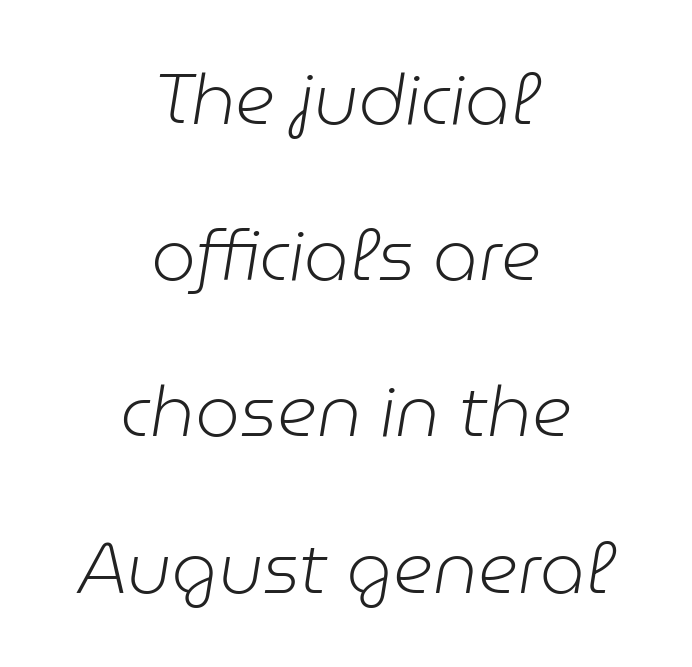
{"italic": "yes", "lean": "right", "slant_degrees": 9, "bold": "no", "weight": "light", "width": "normal", "stroke_contrast": "low", "x_height": "medium", "monospaced": "no", "underline": "no", "align": "center", "line_spacing": "loose", "line_spacing_ratio": 2.2, "letter_spacing": "normal", "letter_spacing_em": 0.0, "glyph_px": 71}
